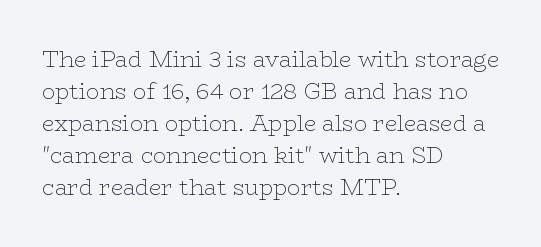
This sample uses an upright cut, with every glyph sitting square on the baseline. Check the space under the baseline: it is left empty. These lines are set flush left with a ragged right edge. Weight: not bold — regular or lighter.
